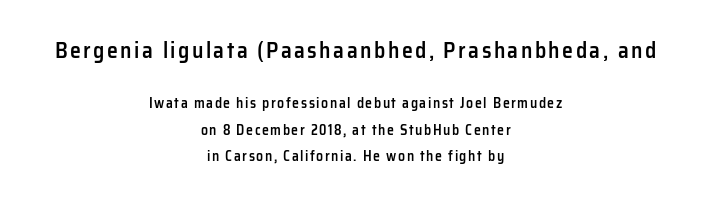
The image shows 22 px text type, upright; set centered, line spacing 1.89x, not underlined; the first (top) block is 1.57x larger.
